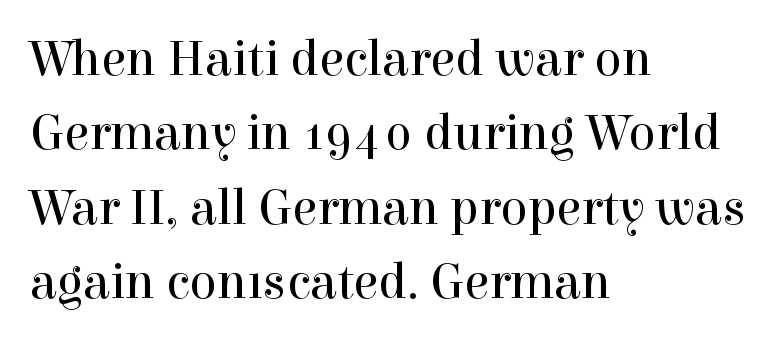
The image shows 51 px regular-weight serif type, upright; set left-aligned, normal line spacing (1.46x), normal letter spacing, not underlined; a medium x-height.
